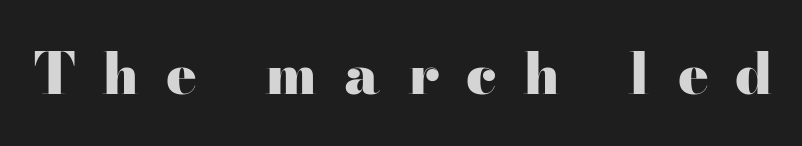
{"serif": "yes", "italic": "no", "bold": "yes", "weight": "heavy", "width": "wide", "stroke_contrast": "high", "x_height": "small", "monospaced": "no", "underline": "no", "letter_spacing": "wide", "letter_spacing_em": 0.47, "glyph_px": 57}
